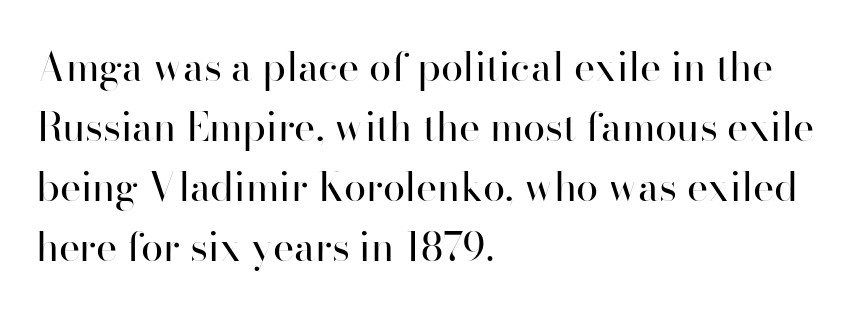
Q: Is the text bold? A: No.
Q: Is the text italic (slanted)? A: No, it is upright.
Q: Is the typeface a serif or a sans-serif typeface? A: Sans-serif.
Q: Is the text underlined? A: No.
Q: How is the paragraph aligned? A: Left-aligned.
Q: Is the spacing between letters normal or unusually wide? A: Normal.
Q: Is the spacing between lines tight, normal or loose? A: Normal.
Q: Width (condensed, normal, or wide)? A: Normal.
Q: Stroke contrast? A: High.
Q: x-height? A: Small.
Q: Monospaced? A: No.
